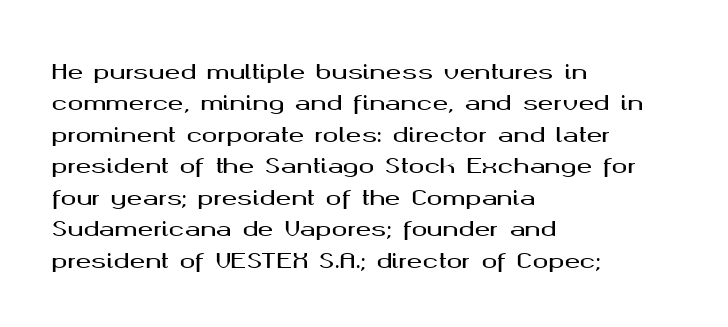
{"italic": "no", "underline": "no", "align": "left", "line_spacing": "normal", "line_spacing_ratio": 1.5, "letter_spacing": "normal", "letter_spacing_em": 0.0, "glyph_px": 21}
